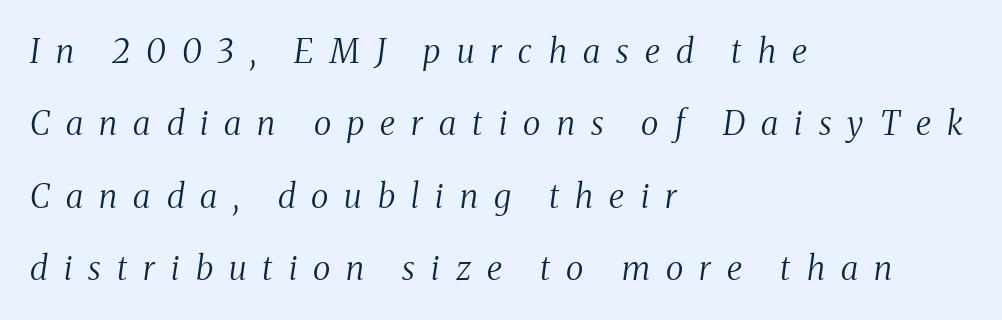
The image shows 33 px regular-weight, condensed serif type, italic (leaning right); set left-aligned, loose line spacing (2.19x), unusually wide letter spacing (+0.49 em), not underlined; medium stroke contrast and a medium x-height.
